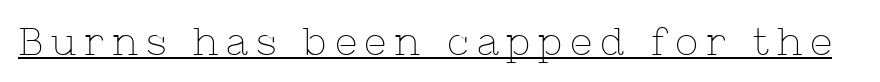
Q: Is the text bold? A: No.
Q: Is the text italic (slanted)? A: No, it is upright.
Q: Is the typeface a serif or a sans-serif typeface? A: Serif.
Q: Is the text underlined? A: Yes.
Q: Is the spacing between letters normal or unusually wide? A: Unusually wide.
Q: Width (condensed, normal, or wide)? A: Normal.
Q: Stroke contrast? A: Low.
Q: x-height? A: Medium.
Q: Monospaced? A: No.
